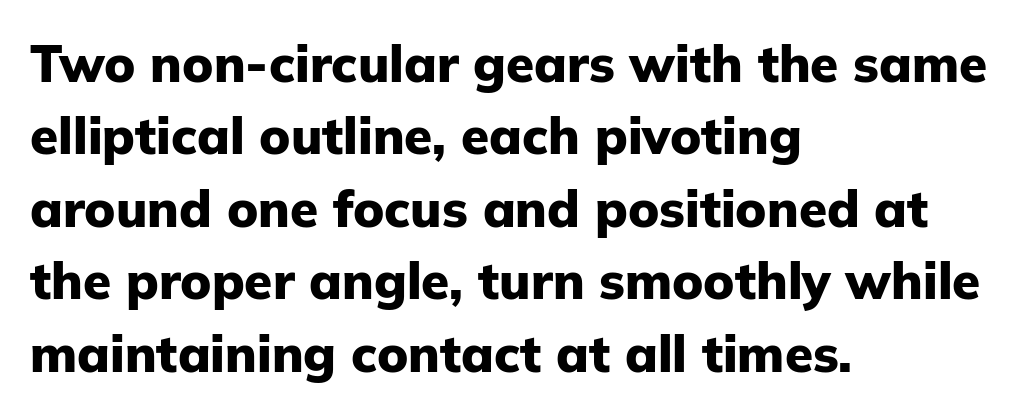
Q: Is the text bold? A: Yes.
Q: Is the text italic (slanted)? A: No, it is upright.
Q: Is the typeface a serif or a sans-serif typeface? A: Sans-serif.
Q: Is the text underlined? A: No.
Q: How is the paragraph aligned? A: Left-aligned.
Q: Is the spacing between letters normal or unusually wide? A: Normal.
Q: Is the spacing between lines tight, normal or loose? A: Normal.
Q: Width (condensed, normal, or wide)? A: Normal.
Q: Stroke contrast? A: Low.
Q: x-height? A: Medium.
Q: Monospaced? A: No.
